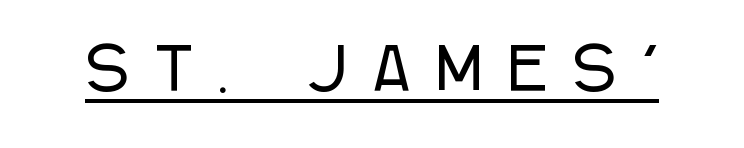
{"serif": "no", "italic": "no", "width": "condensed", "stroke_contrast": "low", "x_height": "large", "monospaced": "no", "underline": "yes", "letter_spacing": "wide", "letter_spacing_em": 0.47, "glyph_px": 57}
